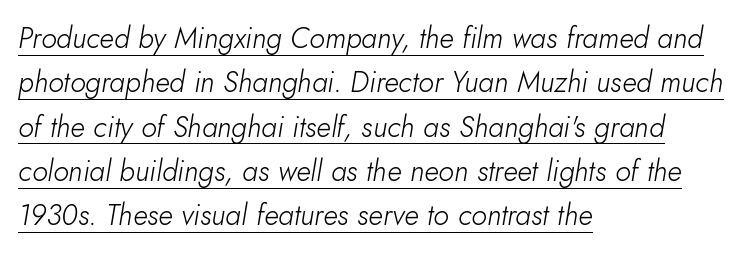
Q: Is the text bold? A: No.
Q: Is the text italic (slanted)? A: Yes, it leans right by about 10 degrees.
Q: Is the text underlined? A: Yes.
Q: How is the paragraph aligned? A: Left-aligned.
Q: Is the spacing between letters normal or unusually wide? A: Normal.
Q: Is the spacing between lines tight, normal or loose? A: Normal.
Q: Width (condensed, normal, or wide)? A: Normal.
Q: Stroke contrast? A: Low.
Q: x-height? A: Small.
Q: Monospaced? A: No.
